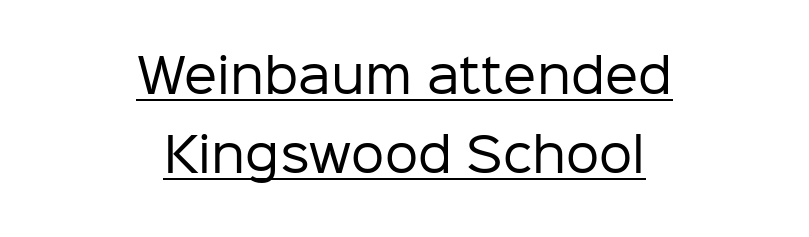
These lines sit exactly where default settings would place them. Do the letters lean? They stand straight. Typeset on center — no edge is straight. The strokes carry an ordinary text weight at most.
